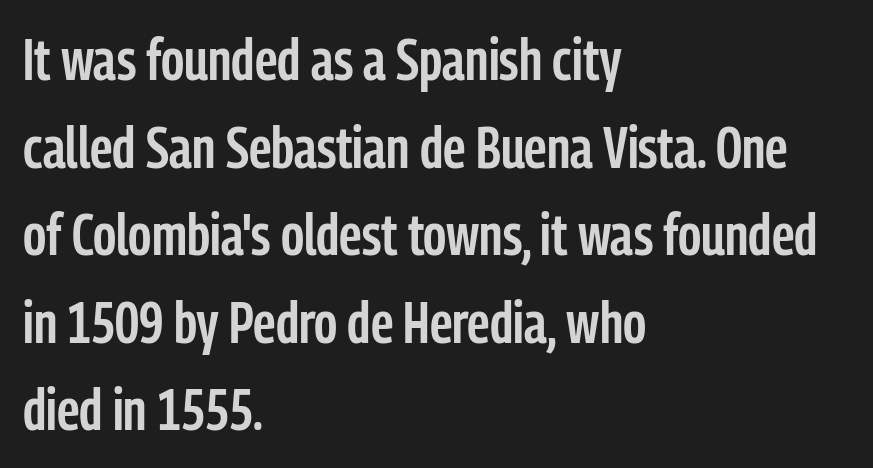
The image shows 58 px semibold, condensed sans-serif type, upright; set left-aligned, normal line spacing (1.51x), normal letter spacing, not underlined; low stroke contrast and a medium x-height.
